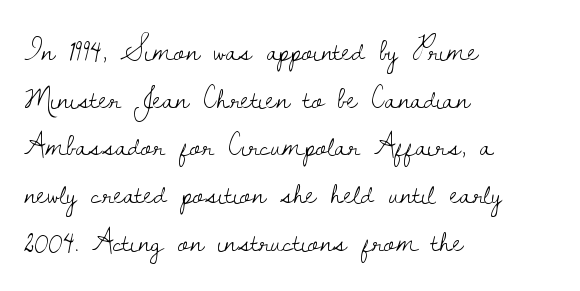
The image shows 32 px light serif type; set left-aligned, normal line spacing (1.49x), normal letter spacing, not underlined; low stroke contrast and a small x-height.
